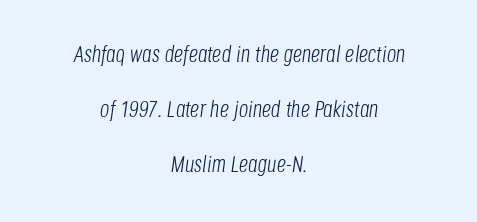
Vertical stems look standard width or narrower in stroke. Leading: increased. This sample is center-justified, so both line endings float freely. No word sits above an underline. Spacing between characters is what you'd get straight out of the box.
